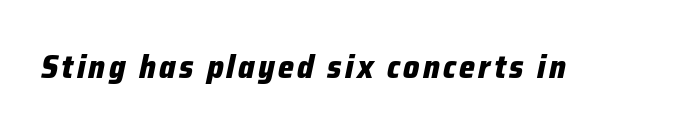
{"italic": "yes", "lean": "right", "slant_degrees": 12, "bold": "yes", "weight": "heavy", "width": "normal", "stroke_contrast": "low", "x_height": "medium", "monospaced": "no", "underline": "no", "glyph_px": 32}
